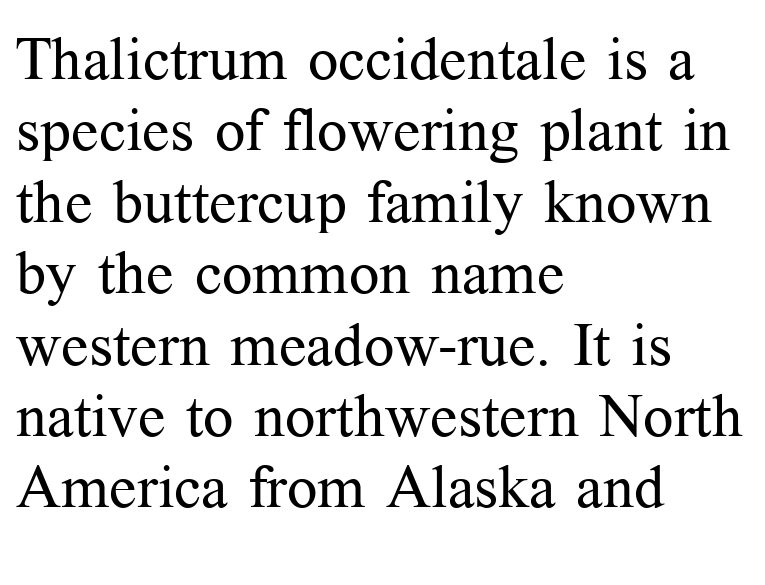
Q: Is the text bold? A: No.
Q: Is the text italic (slanted)? A: No, it is upright.
Q: Is the typeface a serif or a sans-serif typeface? A: Serif.
Q: Is the text underlined? A: No.
Q: How is the paragraph aligned? A: Left-aligned.
Q: Is the spacing between letters normal or unusually wide? A: Normal.
Q: Width (condensed, normal, or wide)? A: Normal.
Q: Stroke contrast? A: Medium.
Q: x-height? A: Medium.
Q: Monospaced? A: No.
